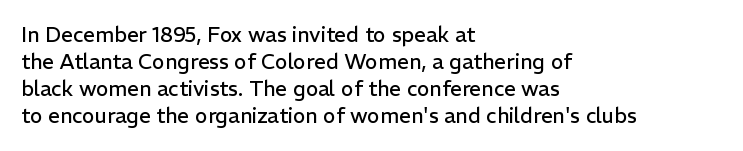
The image shows 21 px text type, upright; set left-aligned, normal line spacing (1.29x), normal letter spacing, not underlined.
